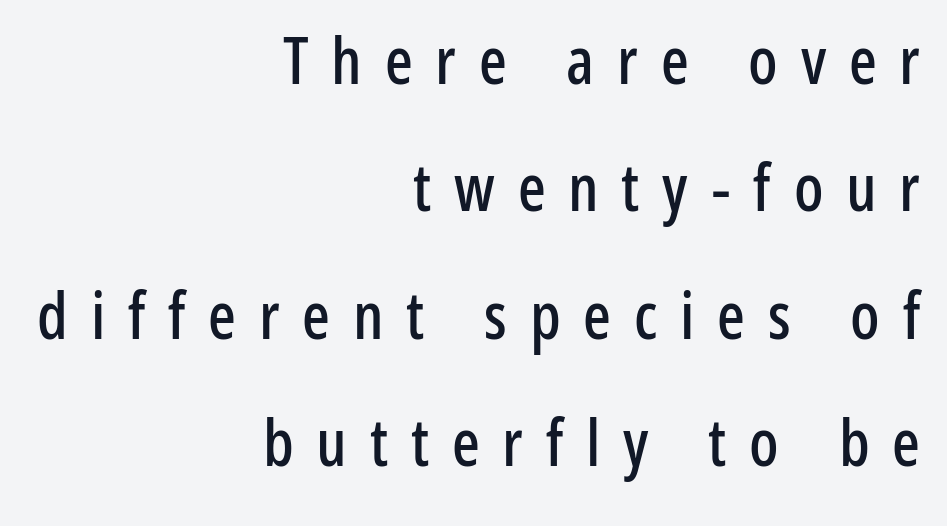
The image shows 65 px condensed sans-serif type, upright; set right-aligned, loose line spacing (1.96x), unusually wide letter spacing (+0.35 em), not underlined; low stroke contrast and a medium x-height.
